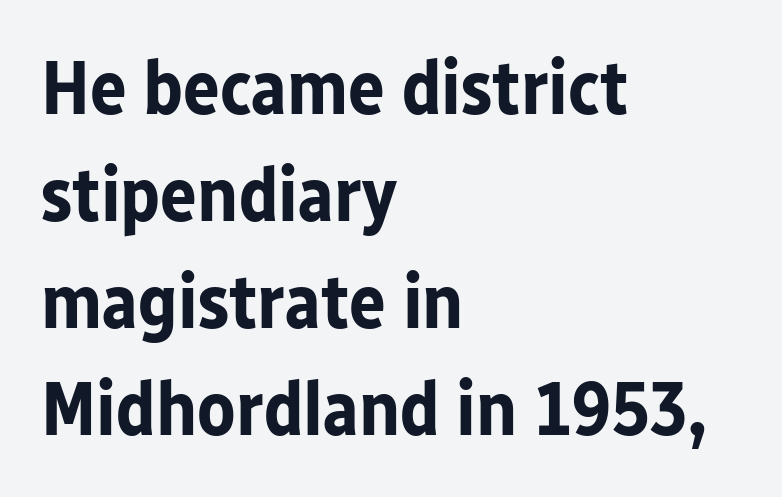
Q: Is the text bold? A: Yes.
Q: Is the text italic (slanted)? A: No, it is upright.
Q: Is the typeface a serif or a sans-serif typeface? A: Sans-serif.
Q: Is the text underlined? A: No.
Q: How is the paragraph aligned? A: Left-aligned.
Q: Is the spacing between letters normal or unusually wide? A: Normal.
Q: Is the spacing between lines tight, normal or loose? A: Normal.
Q: Width (condensed, normal, or wide)? A: Normal.
Q: Stroke contrast? A: Low.
Q: x-height? A: Medium.
Q: Monospaced? A: No.
